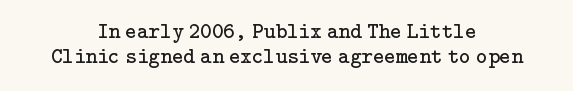
Q: Is the text bold? A: No.
Q: Is the text italic (slanted)? A: No, it is upright.
Q: Is the text underlined? A: No.
Q: How is the paragraph aligned? A: Centered.
Q: Is the spacing between letters normal or unusually wide? A: Normal.
Q: Is the spacing between lines tight, normal or loose? A: Tight.
